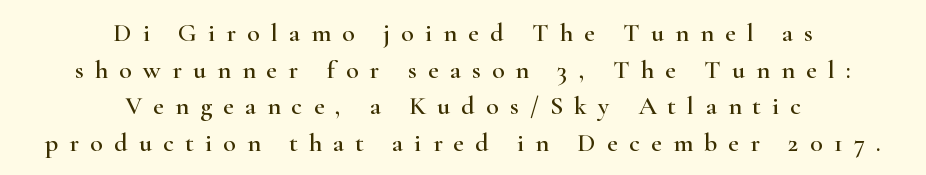
{"italic": "no", "underline": "no", "align": "center", "line_spacing": "normal", "line_spacing_ratio": 1.41, "letter_spacing": "wide", "letter_spacing_em": 0.43, "glyph_px": 26}
